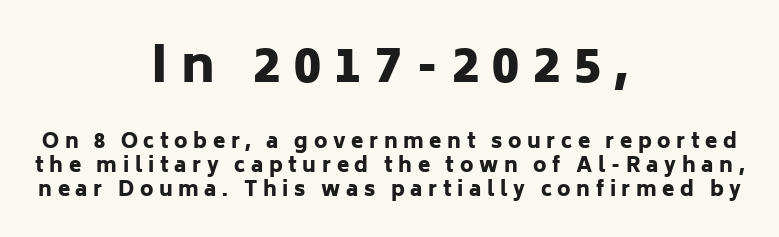
Serif or sans? Sans — the stroke terminals are bare. Whoever set this made the first block the dominant, larger element. Set as a true bold cut, around the 700 mark. In terms of posture, this sample is upright. Each word looks stretched out because of the extra space between its letters.
